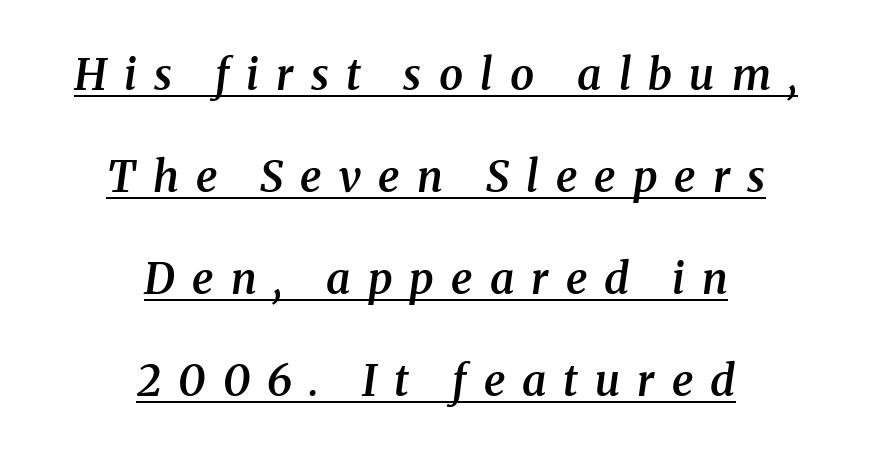
Q: Is the text bold? A: Semi-bold.
Q: Is the text italic (slanted)? A: Yes, it leans right by about 8 degrees.
Q: Is the typeface a serif or a sans-serif typeface? A: Serif.
Q: Is the text underlined? A: Yes.
Q: How is the paragraph aligned? A: Centered.
Q: Is the spacing between letters normal or unusually wide? A: Unusually wide.
Q: Is the spacing between lines tight, normal or loose? A: Loose.
Q: Width (condensed, normal, or wide)? A: Normal.
Q: Stroke contrast? A: Medium.
Q: x-height? A: Medium.
Q: Monospaced? A: No.
